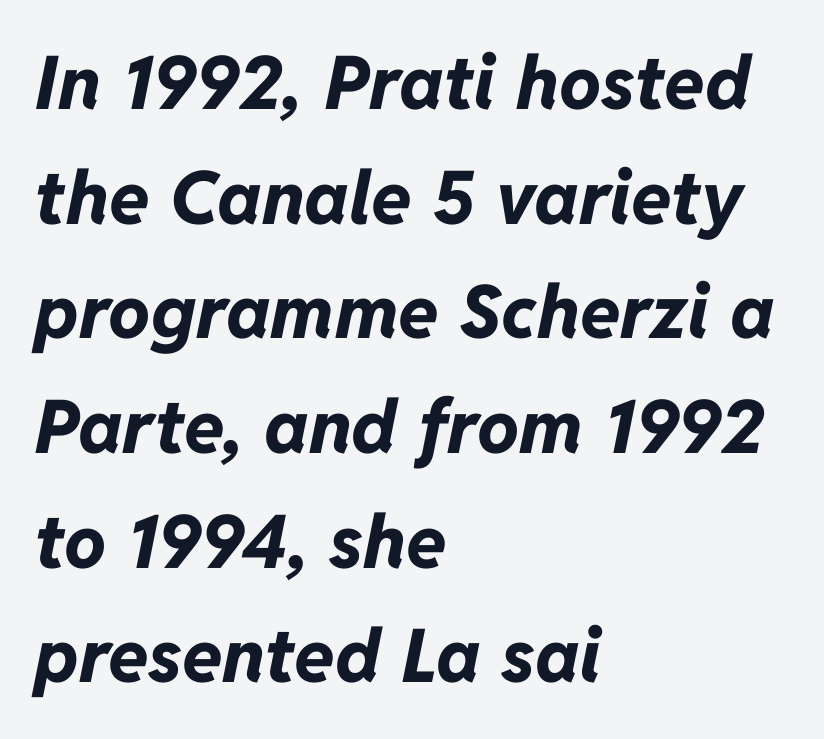
The image shows 74 px bold type, italic (leaning right); set left-aligned, normal line spacing (1.55x), normal letter spacing, not underlined; low stroke contrast and a medium x-height.
